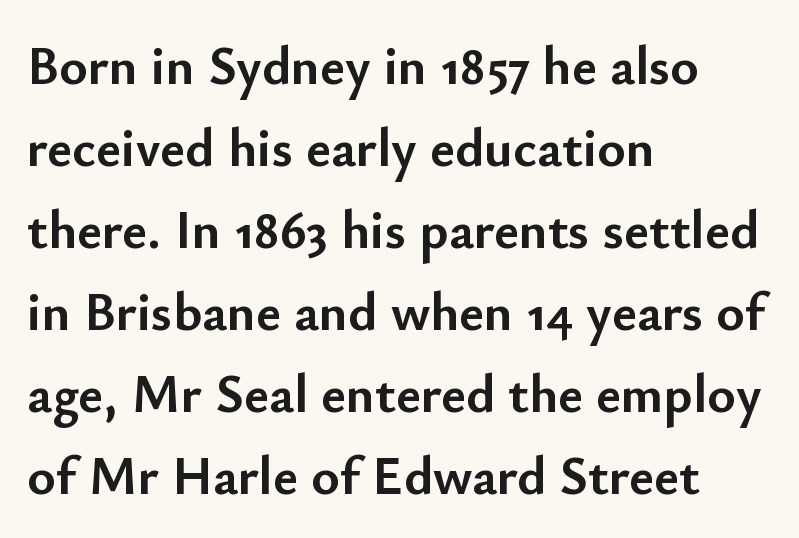
Plenty of ink on the page — the face is bold. Clear beneath every line of the passage. Is this a fixed-width face? No — the glyphs have proportional, varying widths. This block has exactly the height ordinary leading produces. Does the type have serifs? No, each stem ends abruptly. Horizontal alignment here is leftward, the default for most running prose.
